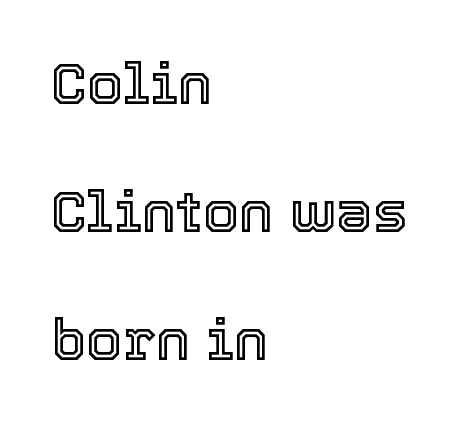
The image shows 58 px text type, upright; set left-aligned, loose line spacing (2.21x), normal letter spacing, not underlined; a medium x-height.
